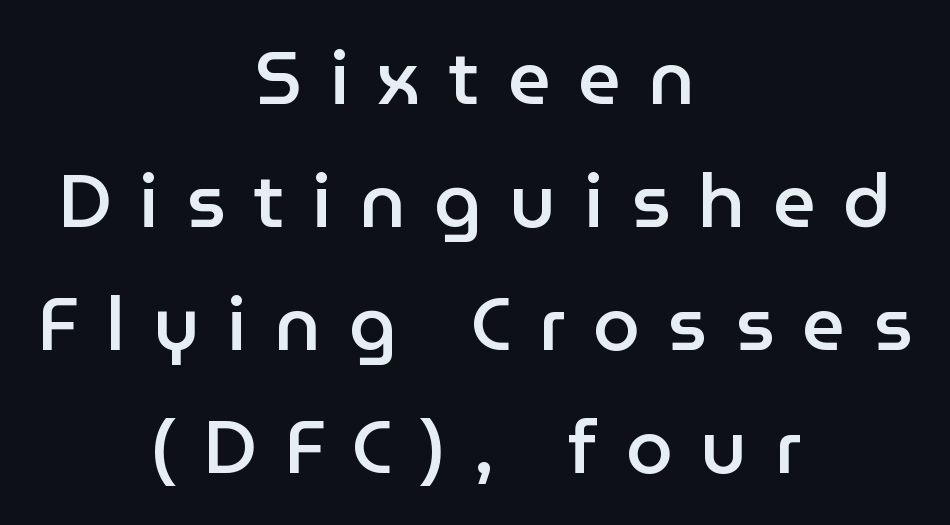
Q: Is the text bold? A: Semi-bold.
Q: Is the text italic (slanted)? A: No, it is upright.
Q: Is the typeface a serif or a sans-serif typeface? A: Sans-serif.
Q: Is the text underlined? A: No.
Q: How is the paragraph aligned? A: Centered.
Q: Is the spacing between letters normal or unusually wide? A: Unusually wide.
Q: Is the spacing between lines tight, normal or loose? A: Normal.
Q: Width (condensed, normal, or wide)? A: Normal.
Q: Stroke contrast? A: Low.
Q: x-height? A: Medium.
Q: Monospaced? A: No.
